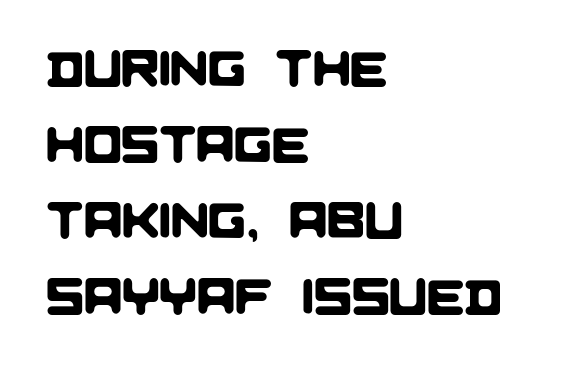
What stands out about the letter spacing? Nothing — it is the standard amount. Do the characters align in a grid? No, the font is proportional. Honestly, there is no underline to notice here at all. All the whitespace from short lines collects on the right. Unlike a traditional serif, this face leaves its strokes unadorned.
